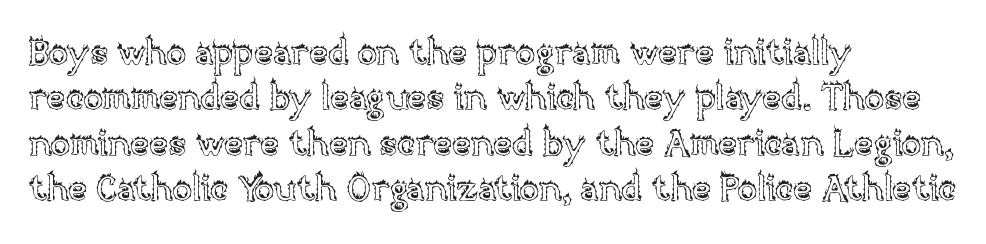
{"italic": "no", "width": "normal", "x_height": "large", "monospaced": "no", "underline": "no", "align": "left", "line_spacing": "normal", "line_spacing_ratio": 1.26, "letter_spacing": "normal", "letter_spacing_em": 0.0, "glyph_px": 36}
